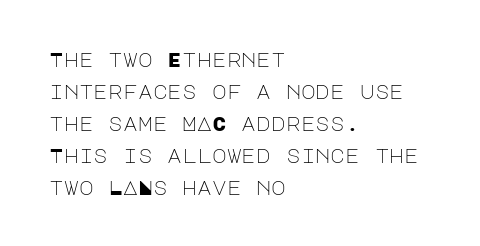
The image shows 20 px text type, upright; set left-aligned, normal line spacing (1.6x), normal letter spacing, not underlined.
